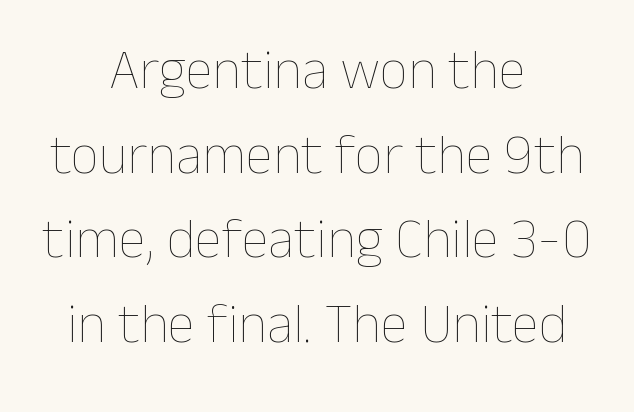
The image shows 56 px thin type, upright; set centered, normal line spacing (1.51x), normal letter spacing, not underlined; low stroke contrast and a medium x-height.
